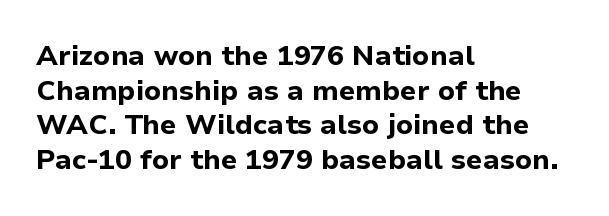
Spacing verdict: proportional, widths tailored to each character. The face used here has the dense, thick strokes of a bold. Posture: upright roman. Type without underlining. Students, note that the glyphs here touch the page at normal intervals. The text was rendered using a sans face with plain stroke endings.
